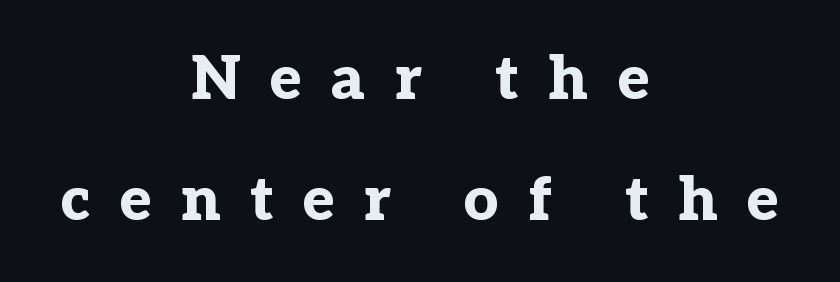
The image shows 60 px bold serif type, upright; set centered, loose line spacing (2.01x), unusually wide letter spacing (+0.49 em), not underlined; low stroke contrast and a medium x-height.
